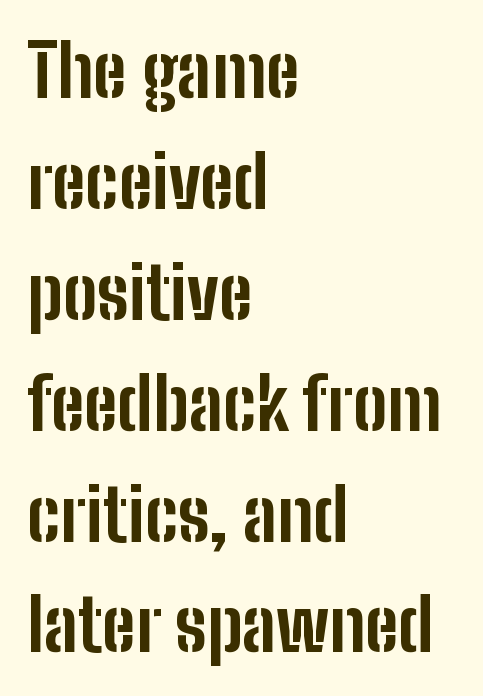
The image shows 72 px bold, condensed sans-serif type, upright; set left-aligned, normal line spacing (1.54x), normal letter spacing, not underlined; low stroke contrast and a medium x-height.
